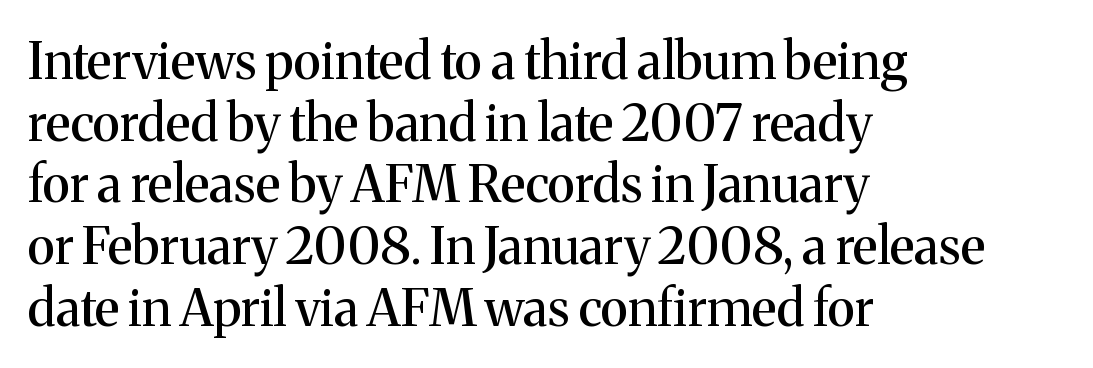
Q: Is the text italic (slanted)? A: No, it is upright.
Q: Is the typeface a serif or a sans-serif typeface? A: Serif.
Q: Is the text underlined? A: No.
Q: How is the paragraph aligned? A: Left-aligned.
Q: Is the spacing between letters normal or unusually wide? A: Normal.
Q: Width (condensed, normal, or wide)? A: Normal.
Q: Stroke contrast? A: Medium.
Q: x-height? A: Medium.
Q: Monospaced? A: No.
